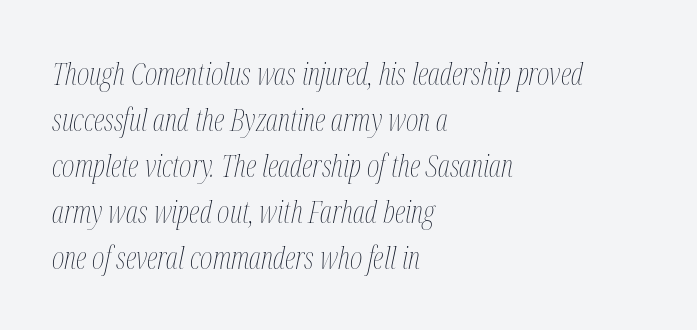
{"italic": "yes", "lean": "right", "slant_degrees": 12, "bold": "no", "weight": "thin", "width": "condensed", "stroke_contrast": "medium", "x_height": "medium", "monospaced": "no", "underline": "no", "align": "left", "line_spacing": "normal", "line_spacing_ratio": 1.53, "letter_spacing": "normal", "letter_spacing_em": 0.0, "glyph_px": 30}
